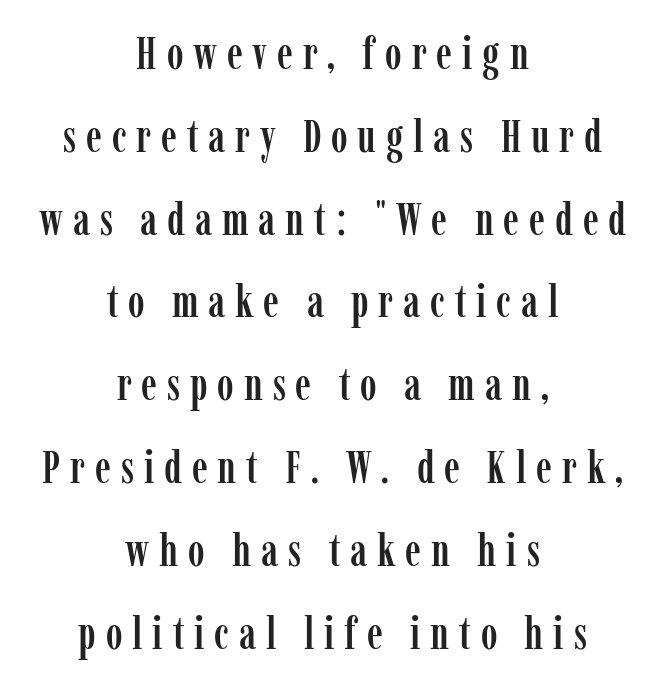
Q: Is the text italic (slanted)? A: No, it is upright.
Q: Is the typeface a serif or a sans-serif typeface? A: Serif.
Q: Is the text underlined? A: No.
Q: How is the paragraph aligned? A: Centered.
Q: Is the spacing between letters normal or unusually wide? A: Unusually wide.
Q: Width (condensed, normal, or wide)? A: Condensed.
Q: Stroke contrast? A: Low.
Q: x-height? A: Medium.
Q: Monospaced? A: No.
